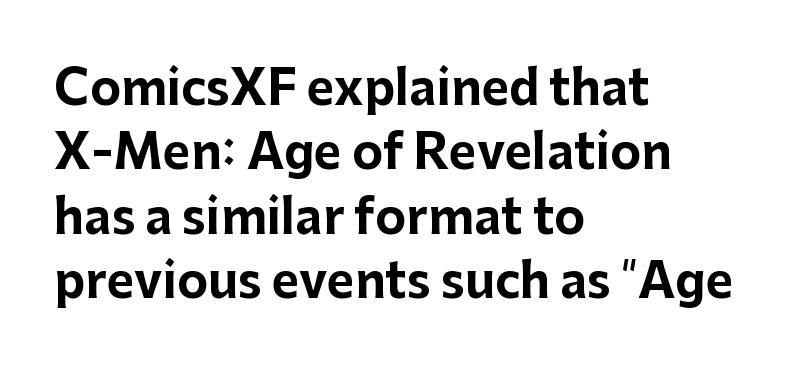
{"serif": "no", "italic": "no", "bold": "yes", "weight": "bold", "width": "normal", "stroke_contrast": "low", "x_height": "medium", "monospaced": "no", "underline": "no", "align": "left", "line_spacing": "normal", "line_spacing_ratio": 1.37, "letter_spacing": "normal", "letter_spacing_em": 0.0, "glyph_px": 47}
